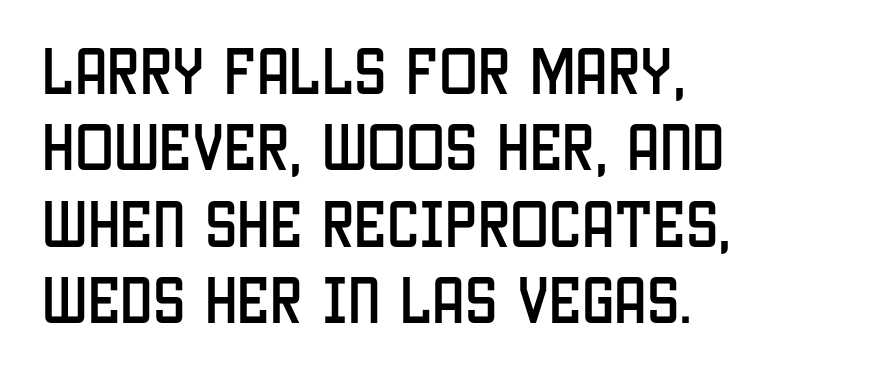
Regular leading. Compared with typical body copy, the letter spacing here is the same. The passage shown is typed in a proportional face where columns would drift. The letters stand upright; this is a roman face. Reading down the block, your eye returns to a fixed left position each line.
